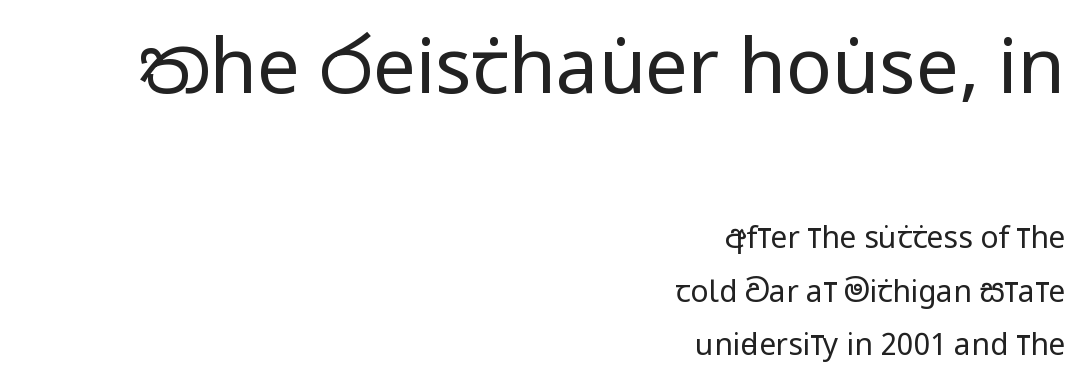
{"serif": "no", "italic": "no", "bold": "no", "weight": "regular", "width": "condensed", "stroke_contrast": "low", "x_height": "large", "monospaced": "no", "underline": "no", "align": "right", "line_spacing_ratio": 1.79, "letter_spacing": "normal", "letter_spacing_em": 0.0, "larger_block": "first", "size_ratio": 2.53, "glyph_px": 76}
